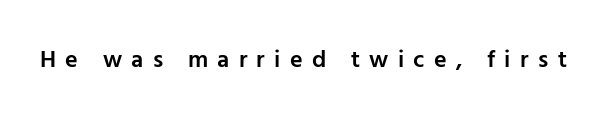
{"italic": "no", "bold": "semi", "underline": "no", "letter_spacing": "wide", "letter_spacing_em": 0.39, "glyph_px": 24}
